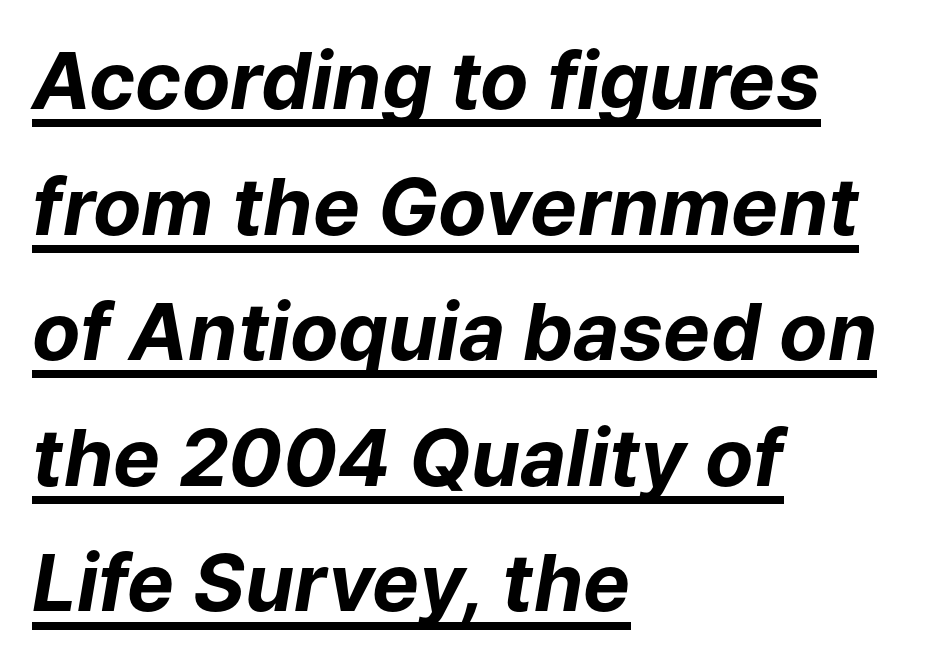
Underlined type. Each new line begins a customary step beneath the previous one. Typographic density is high because the face is bold. Tracking value appears to be zero — textbook default spacing. Emphasis-style slanted type is in use. The rag falls on the right side of this text block.
